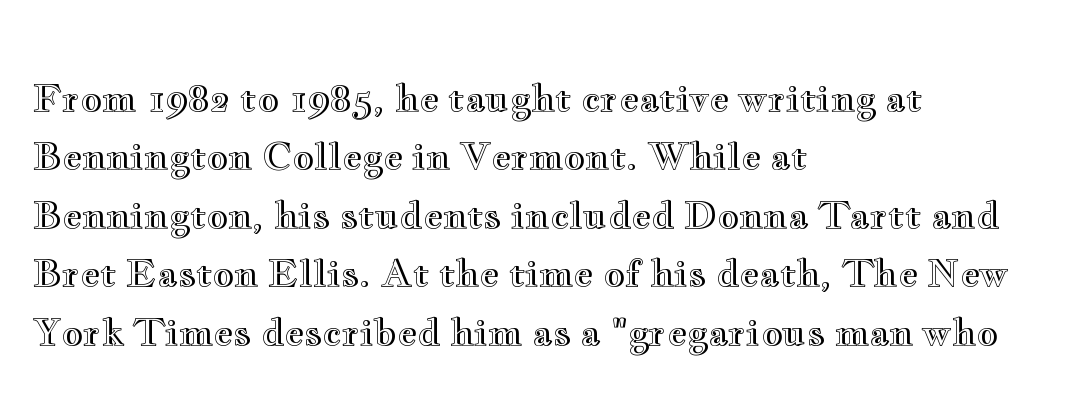
Q: Is the text italic (slanted)? A: No, it is upright.
Q: Is the text underlined? A: No.
Q: How is the paragraph aligned? A: Left-aligned.
Q: Is the spacing between letters normal or unusually wide? A: Normal.
Q: Is the spacing between lines tight, normal or loose? A: Normal.
Q: Width (condensed, normal, or wide)? A: Wide.
Q: x-height? A: Small.
Q: Monospaced? A: No.
